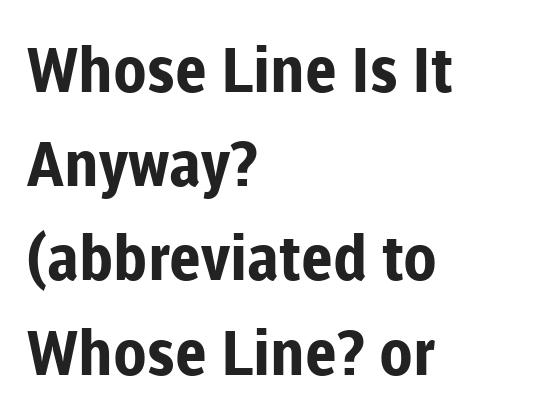
Q: Is the text bold? A: Yes.
Q: Is the text italic (slanted)? A: No, it is upright.
Q: Is the typeface a serif or a sans-serif typeface? A: Sans-serif.
Q: Is the text underlined? A: No.
Q: How is the paragraph aligned? A: Left-aligned.
Q: Is the spacing between letters normal or unusually wide? A: Normal.
Q: Is the spacing between lines tight, normal or loose? A: Normal.
Q: Width (condensed, normal, or wide)? A: Normal.
Q: Stroke contrast? A: Low.
Q: x-height? A: Medium.
Q: Monospaced? A: No.
